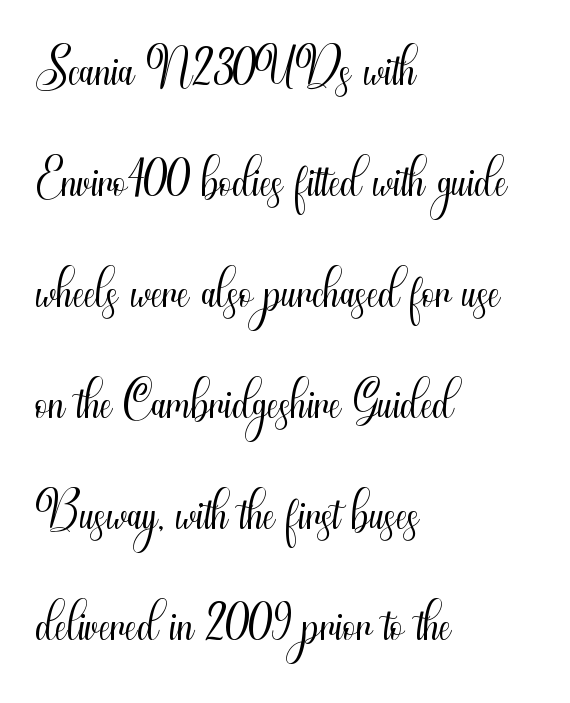
Lines of text with bare space underneath. Glyph-to-glyph distance matches everyday printed text. Examine the stroke ends and you'll find no serifs. Weight class: somewhere from thin through regular.
